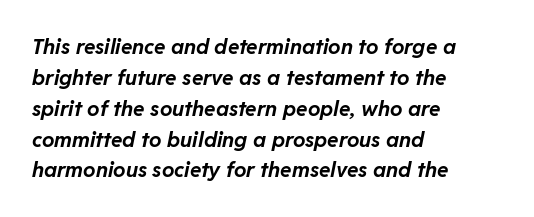
The image shows 21 px bold type, italic (leaning right); set left-aligned, normal line spacing (1.47x), normal letter spacing, not underlined.
